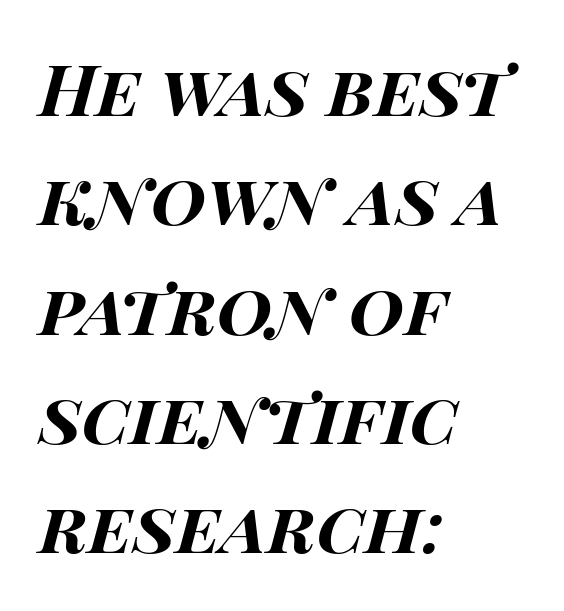
{"italic": "yes", "lean": "right", "slant_degrees": 15, "bold": "yes", "weight": "bold", "width": "wide", "stroke_contrast": "high", "x_height": "large", "monospaced": "no", "underline": "no", "align": "left", "line_spacing": "normal", "line_spacing_ratio": 1.54, "letter_spacing": "normal", "letter_spacing_em": 0.0, "glyph_px": 71}
